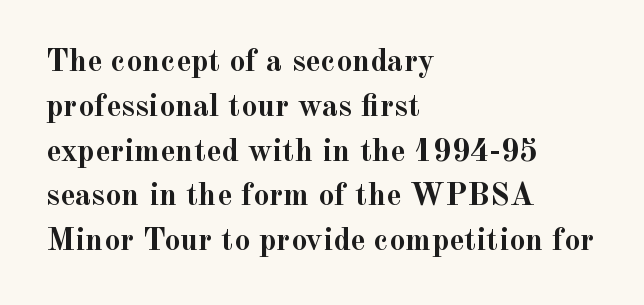
The image shows 32 px semibold serif type, upright; set left-aligned, normal line spacing (1.4x), normal letter spacing, not underlined; a small x-height.
